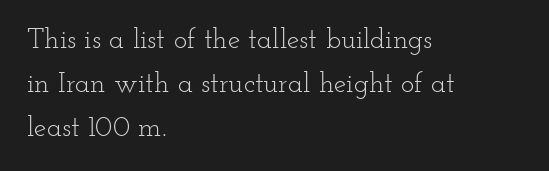
{"serif": "yes", "italic": "no", "bold": "no", "weight": "light", "width": "wide", "stroke_contrast": "low", "x_height": "small", "monospaced": "no", "underline": "no", "align": "left", "line_spacing": "normal", "line_spacing_ratio": 1.58, "letter_spacing": "normal", "letter_spacing_em": 0.0, "glyph_px": 28}
